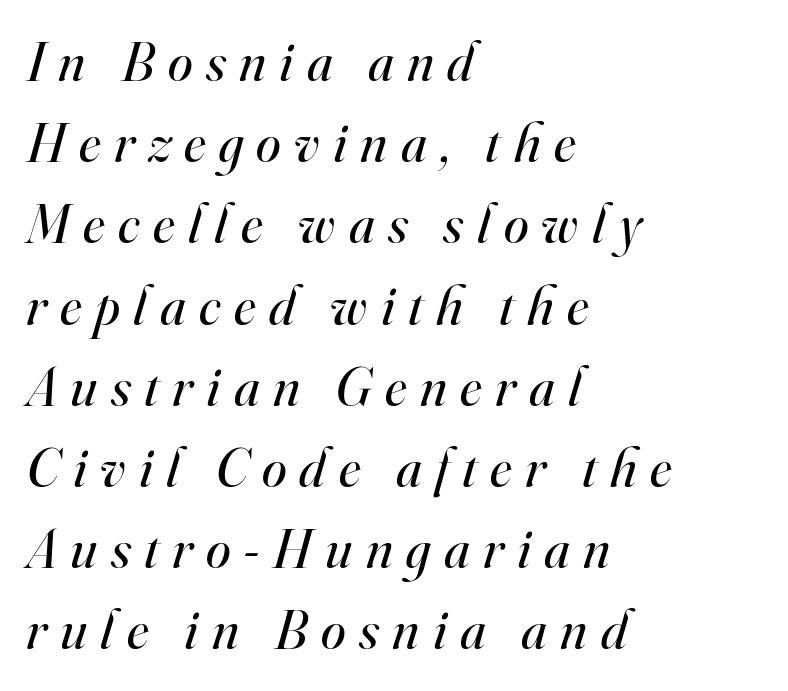
{"serif": "yes", "italic": "yes", "lean": "right", "slant_degrees": 16, "bold": "no", "weight": "regular", "width": "normal", "stroke_contrast": "high", "x_height": "small", "monospaced": "no", "underline": "no", "align": "left", "line_spacing": "normal", "line_spacing_ratio": 1.45, "letter_spacing": "wide", "letter_spacing_em": 0.24, "glyph_px": 56}
